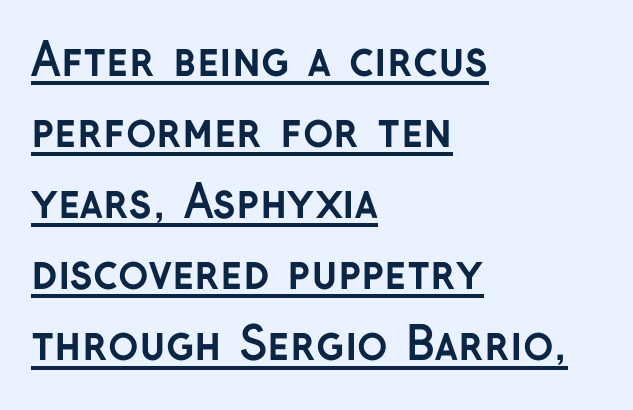
{"serif": "no", "italic": "no", "bold": "yes", "weight": "semibold", "width": "normal", "stroke_contrast": "low", "x_height": "medium", "monospaced": "no", "underline": "yes", "align": "left", "line_spacing": "normal", "line_spacing_ratio": 1.58, "letter_spacing": "normal", "letter_spacing_em": 0.0, "glyph_px": 45}
